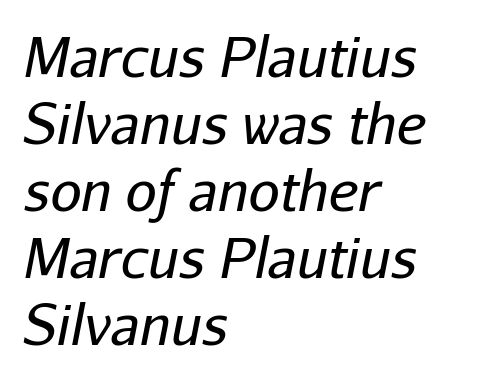
The image shows 55 px regular-weight type, italic (leaning right); set left-aligned, line spacing 1.22x, normal letter spacing, not underlined; low stroke contrast and a medium x-height.
